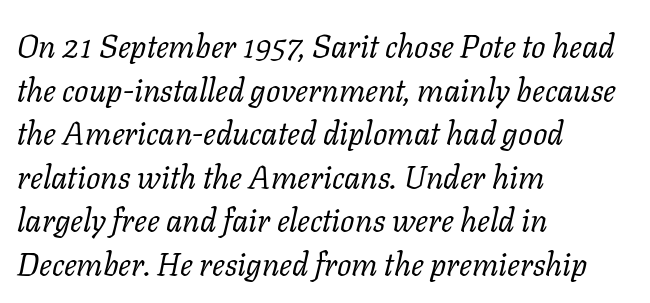
{"serif": "yes", "italic": "yes", "lean": "right", "slant_degrees": 11, "bold": "no", "weight": "regular", "width": "normal", "stroke_contrast": "low", "x_height": "medium", "monospaced": "no", "underline": "no", "align": "left", "line_spacing": "normal", "line_spacing_ratio": 1.36, "letter_spacing": "normal", "letter_spacing_em": 0.0, "glyph_px": 32}
